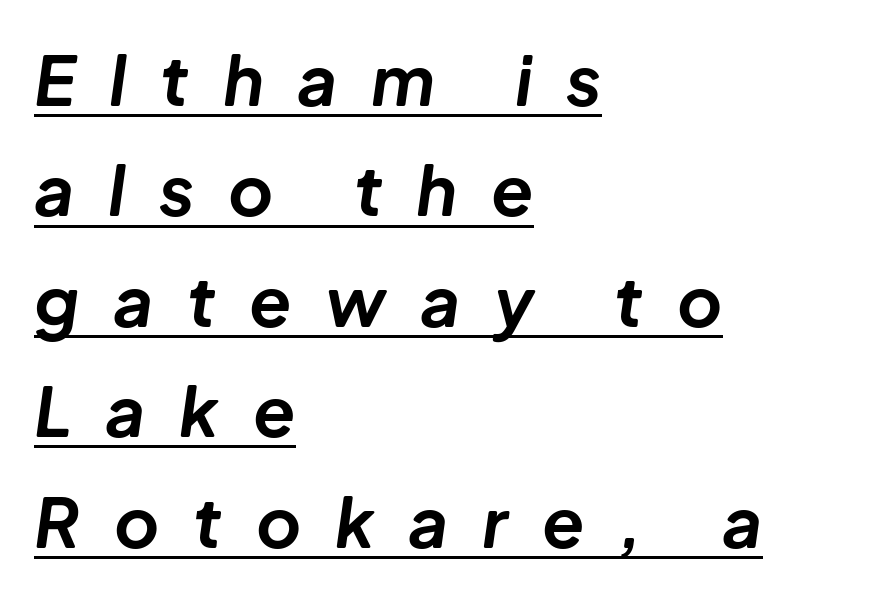
The image shows 69 px bold type, italic (leaning right); set left-aligned, normal line spacing (1.6x), unusually wide letter spacing (+0.49 em), underlined; low stroke contrast and a medium x-height.
